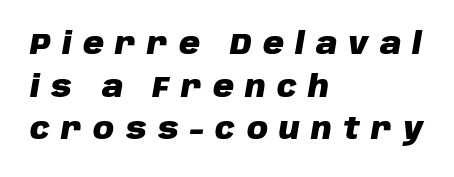
{"italic": "yes", "lean": "right", "slant_degrees": 10, "bold": "yes", "weight": "heavy", "width": "normal", "stroke_contrast": "low", "x_height": "large", "monospaced": "no", "underline": "no", "align": "left", "line_spacing": "normal", "line_spacing_ratio": 1.47, "letter_spacing": "wide", "letter_spacing_em": 0.39, "glyph_px": 29}
